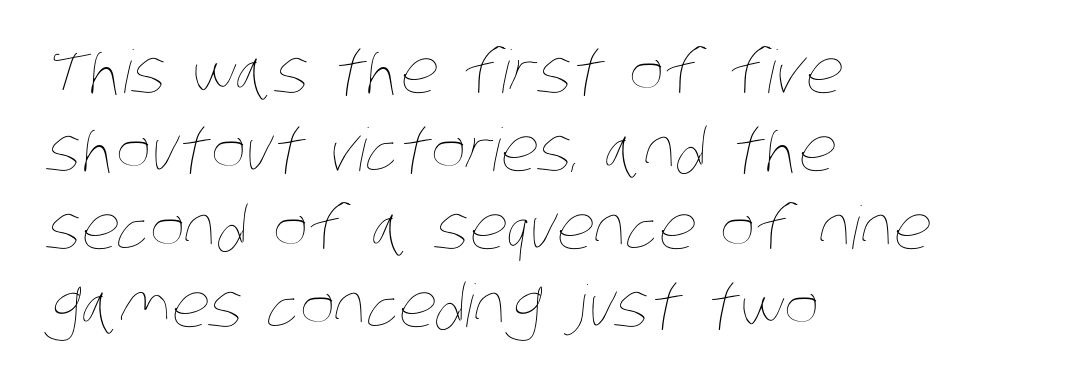
Q: Is the text bold? A: No.
Q: Is the text underlined? A: No.
Q: How is the paragraph aligned? A: Left-aligned.
Q: Is the spacing between letters normal or unusually wide? A: Normal.
Q: Is the spacing between lines tight, normal or loose? A: Normal.
Q: Width (condensed, normal, or wide)? A: Condensed.
Q: Stroke contrast? A: Low.
Q: x-height? A: Large.
Q: Monospaced? A: No.
